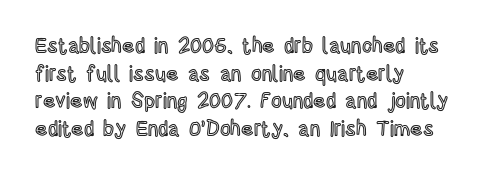
{"italic": "no", "underline": "no", "align": "left", "line_spacing": "normal", "line_spacing_ratio": 1.32, "letter_spacing": "normal", "letter_spacing_em": 0.0, "glyph_px": 21}
